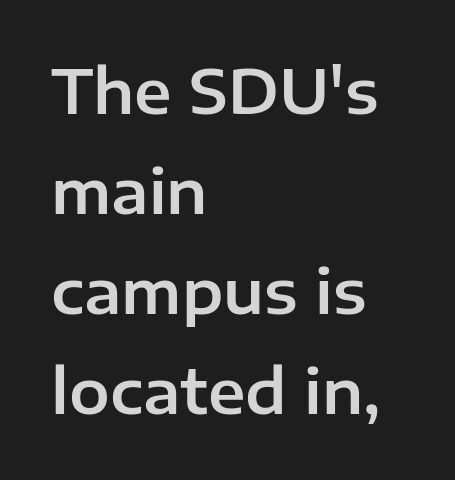
Q: Is the text italic (slanted)? A: No, it is upright.
Q: Is the typeface a serif or a sans-serif typeface? A: Sans-serif.
Q: Is the text underlined? A: No.
Q: How is the paragraph aligned? A: Left-aligned.
Q: Is the spacing between letters normal or unusually wide? A: Normal.
Q: Is the spacing between lines tight, normal or loose? A: Normal.
Q: Width (condensed, normal, or wide)? A: Normal.
Q: Stroke contrast? A: Low.
Q: x-height? A: Medium.
Q: Monospaced? A: No.
